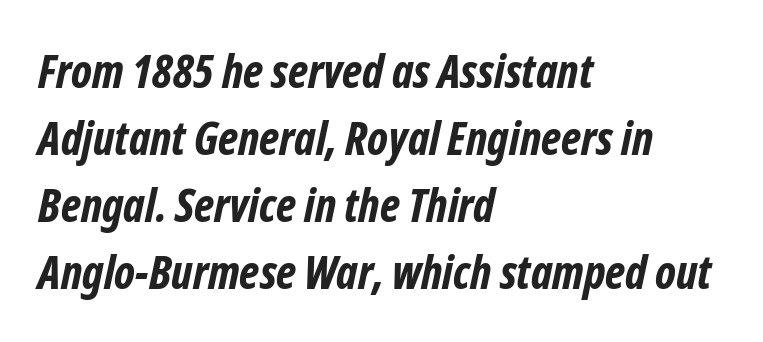
Q: Is the text bold? A: Yes.
Q: Is the typeface a serif or a sans-serif typeface? A: Sans-serif.
Q: Is the text underlined? A: No.
Q: How is the paragraph aligned? A: Left-aligned.
Q: Is the spacing between letters normal or unusually wide? A: Normal.
Q: Is the spacing between lines tight, normal or loose? A: Normal.
Q: Width (condensed, normal, or wide)? A: Condensed.
Q: Stroke contrast? A: Low.
Q: x-height? A: Medium.
Q: Monospaced? A: No.
